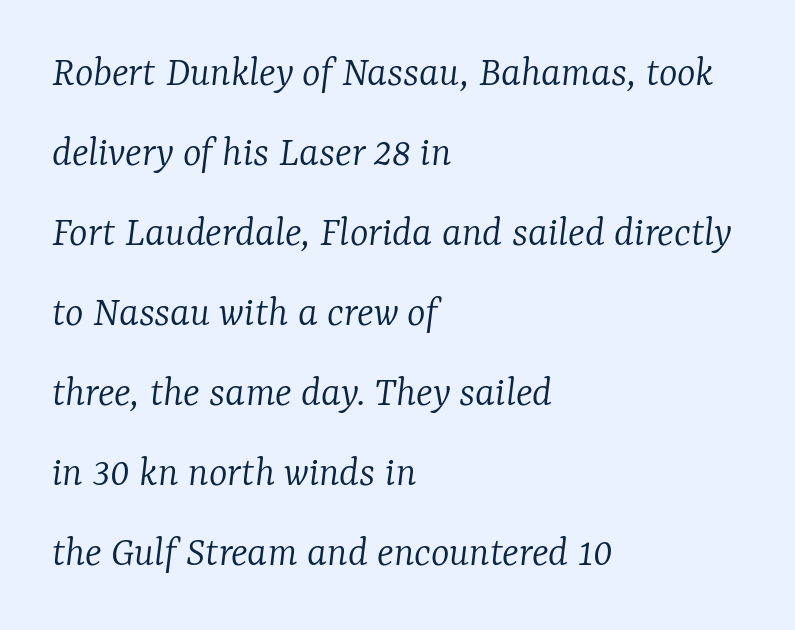
Q: Is the text bold? A: No.
Q: Is the text italic (slanted)? A: Yes, it leans right by about 7 degrees.
Q: Is the typeface a serif or a sans-serif typeface? A: Serif.
Q: Is the text underlined? A: No.
Q: How is the paragraph aligned? A: Left-aligned.
Q: Is the spacing between letters normal or unusually wide? A: Normal.
Q: Width (condensed, normal, or wide)? A: Normal.
Q: Stroke contrast? A: Low.
Q: x-height? A: Medium.
Q: Monospaced? A: No.
